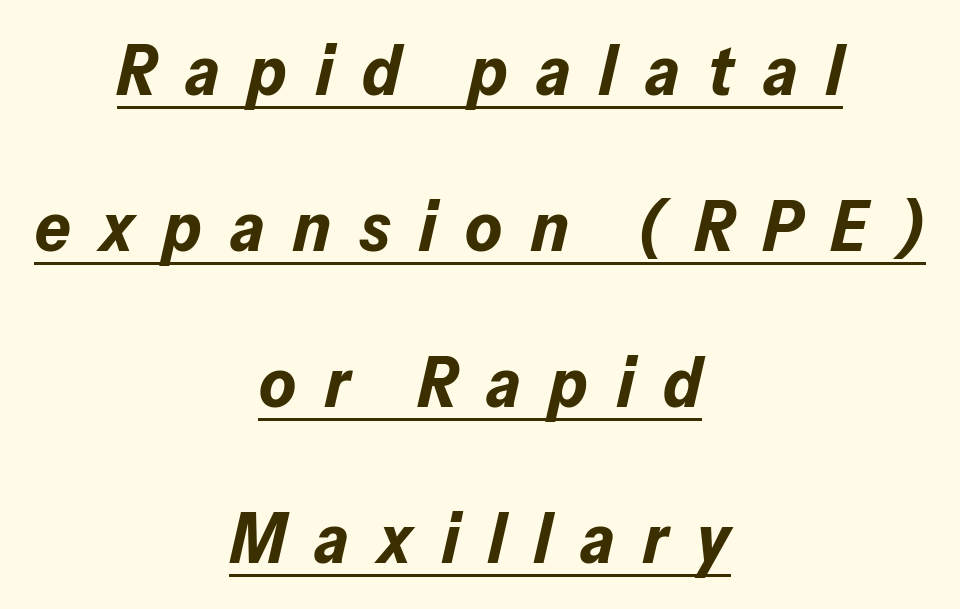
Centered paragraph, ragged on both sides. The letters are slanted; this is an italic face. Students, this is bold: see how much ink each stroke carries. The face used here is proportionally spaced, like ordinary book or web type. You can see a thin bar hugging the bottom of the glyphs. Leading is clearly above the norm, producing a sparse column.
